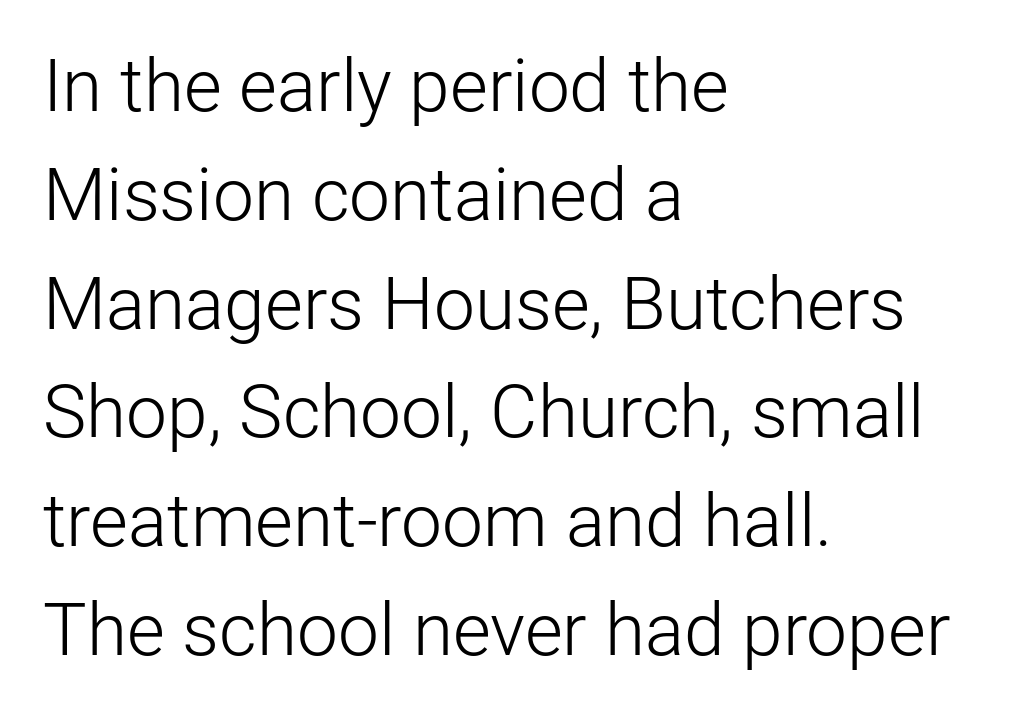
{"serif": "no", "italic": "no", "bold": "no", "weight": "light", "width": "normal", "stroke_contrast": "low", "x_height": "medium", "monospaced": "no", "underline": "no", "align": "left", "line_spacing": "normal", "line_spacing_ratio": 1.49, "letter_spacing": "normal", "letter_spacing_em": 0.0, "glyph_px": 73}
